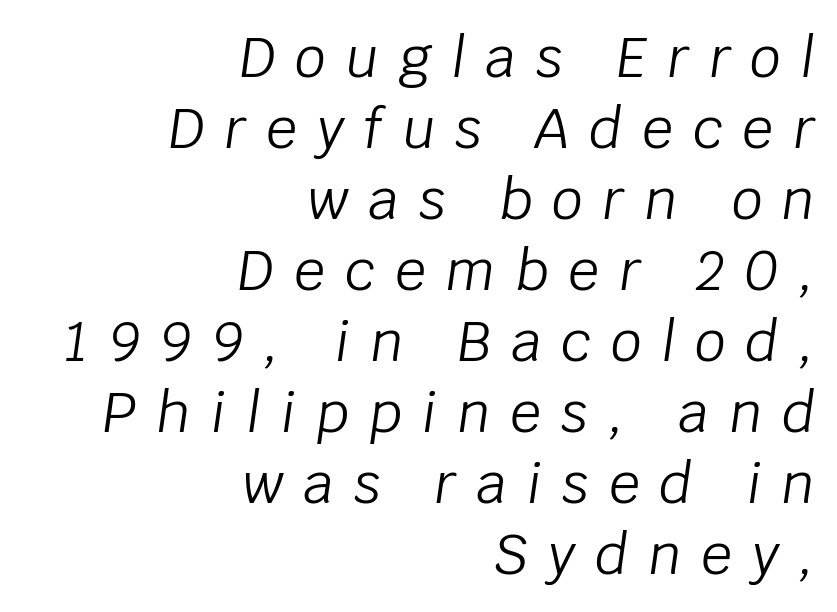
Q: Is the text bold? A: No.
Q: Is the text italic (slanted)? A: Yes, it leans right by about 8 degrees.
Q: Is the text underlined? A: No.
Q: How is the paragraph aligned? A: Right-aligned.
Q: Is the spacing between letters normal or unusually wide? A: Unusually wide.
Q: Is the spacing between lines tight, normal or loose? A: Normal.
Q: Width (condensed, normal, or wide)? A: Normal.
Q: Stroke contrast? A: Low.
Q: x-height? A: Large.
Q: Monospaced? A: No.
